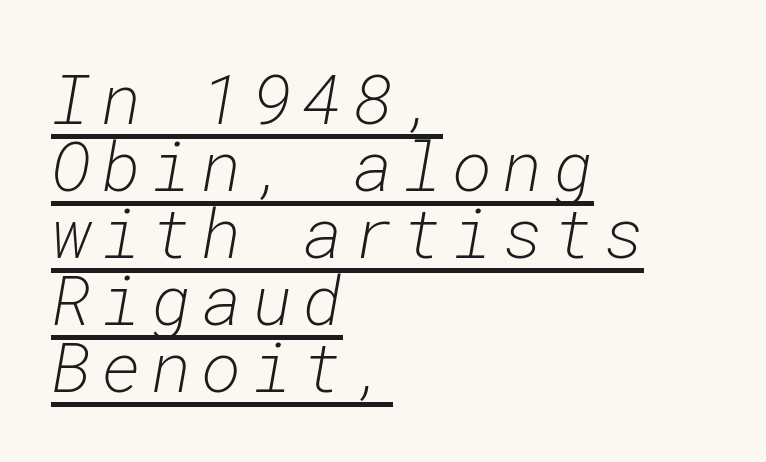
{"italic": "yes", "lean": "right", "slant_degrees": 10, "bold": "no", "weight": "light", "width": "normal", "stroke_contrast": "low", "x_height": "medium", "monospaced": "yes", "underline": "yes", "align": "left", "line_spacing": "tight", "line_spacing_ratio": 0.97, "glyph_px": 69}
